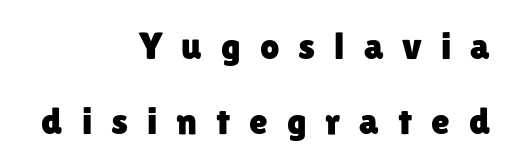
Interline gaps are noticeably wide in this sample. Varying glyph widths throughout — classic text-font behaviour. How are the letters spaced? Widely, with obvious added tracking. The gap between lines stays unmarked.
